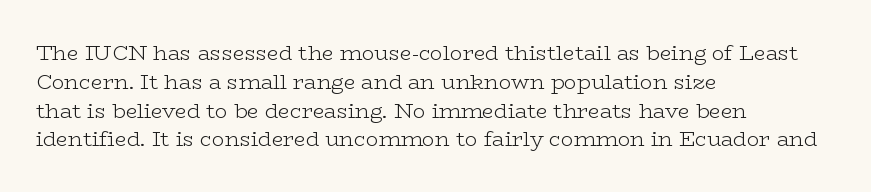
Each new line begins a customary step beneath the previous one. Stems here are at most as thick as an everyday book face. Words appear dense and cohesive because spacing is normal. Descenders hang freely into open space. The axis of the letterforms is exactly vertical.
